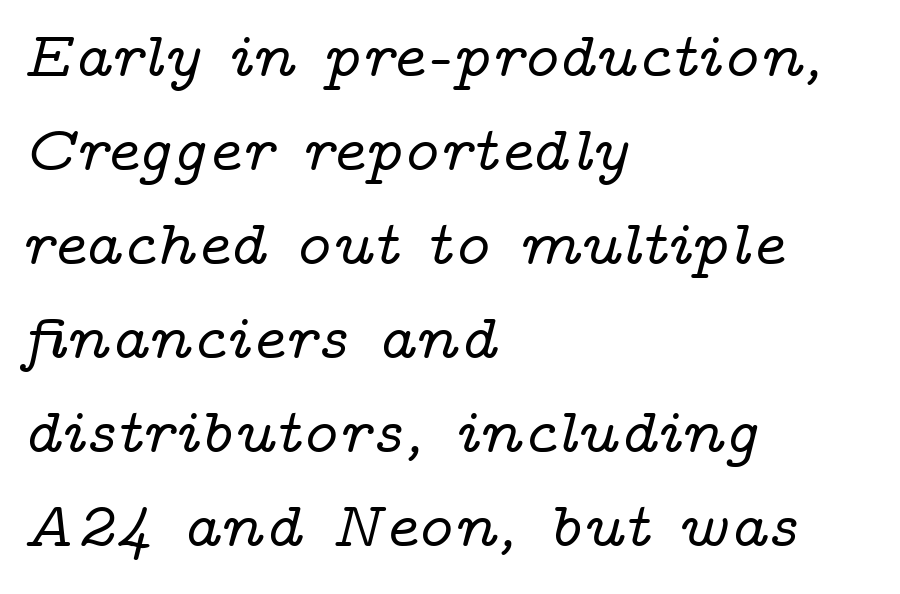
The image shows 64 px wide serif type, italic (leaning right); set left-aligned, normal line spacing (1.47x), normal letter spacing, not underlined; low stroke contrast and a medium x-height.
